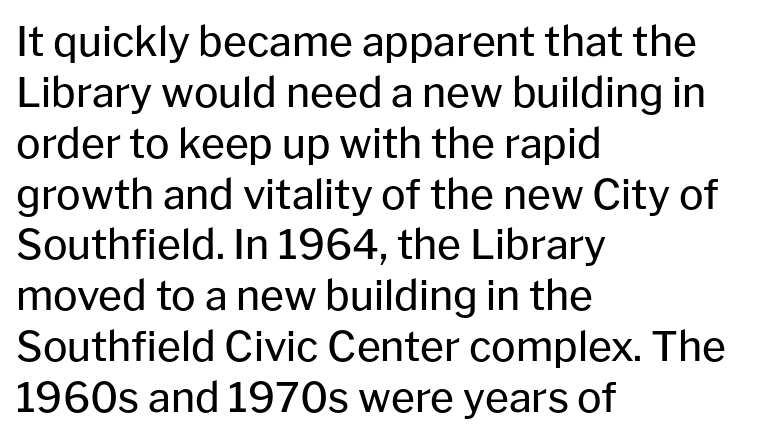
The image shows 41 px regular-weight sans-serif type, upright; set left-aligned, line spacing 1.24x, normal letter spacing, not underlined; low stroke contrast and a medium x-height.
